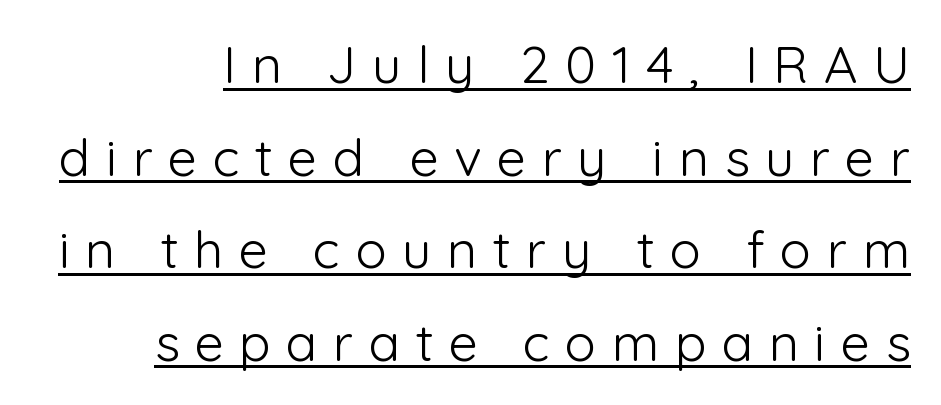
{"serif": "no", "italic": "no", "bold": "no", "weight": "light", "width": "normal", "stroke_contrast": "low", "x_height": "medium", "monospaced": "no", "underline": "yes", "line_spacing_ratio": 1.78, "letter_spacing": "wide", "letter_spacing_em": 0.3, "glyph_px": 52}
